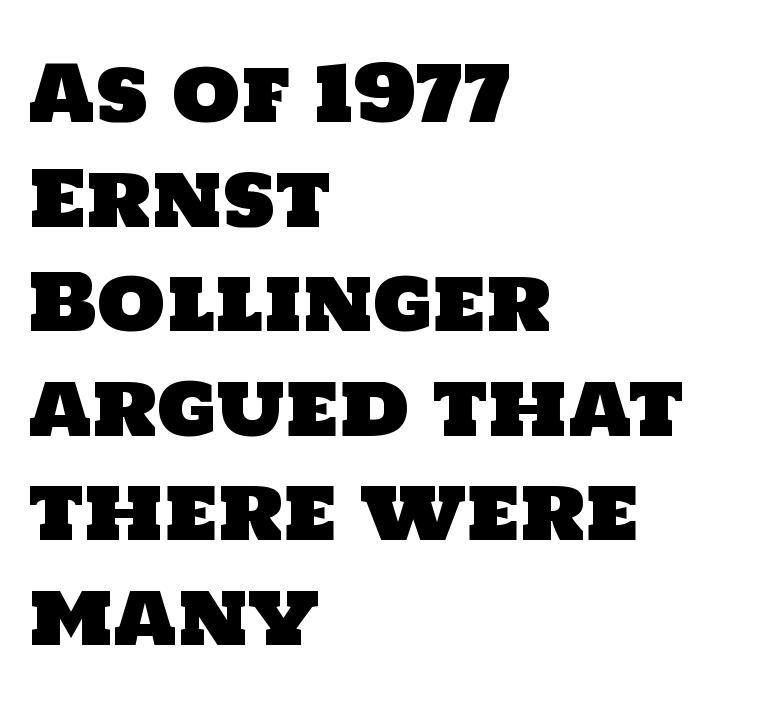
The image shows 78 px sans-serif type; set left-aligned, normal line spacing (1.34x), normal letter spacing, not underlined; low stroke contrast and a large x-height.
